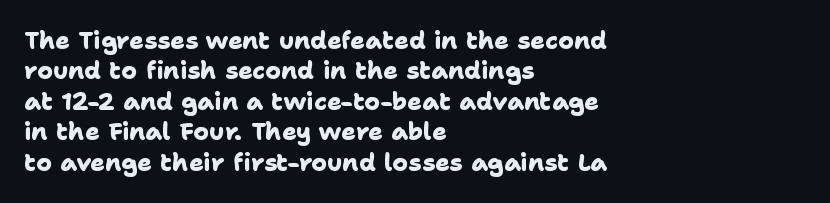
Each new line begins a customary step beneath the previous one. Descenders are the only things crossing below the line. Summary of weight: heavy, a full bold. Line starts are locked; line ends wander. The line texture is even and compact thanks to regular tracking.
